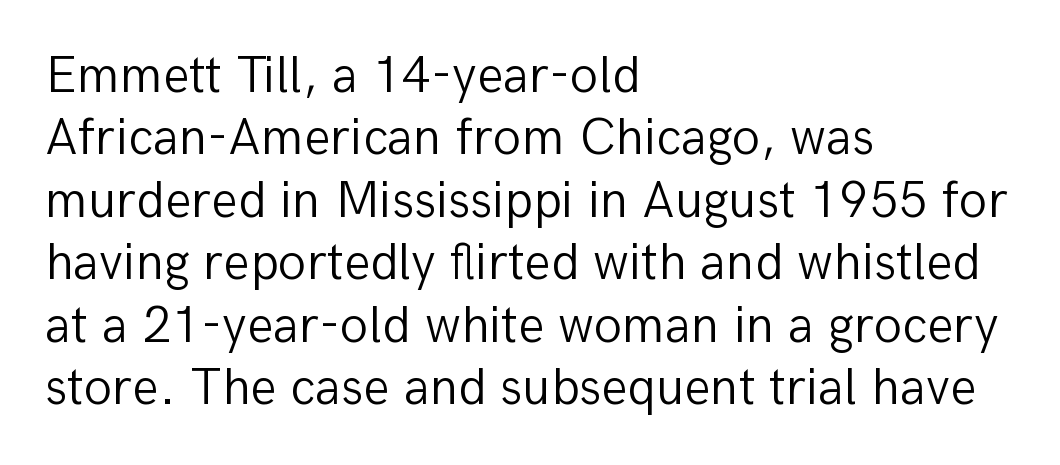
In terms of letterform style, serifs are entirely absent. In terms of letterspacing, this is plain default setting. Unmarked baselines from the first word to the last. Where is the straight margin? On the left. These lines were composed using upright roman letters.
